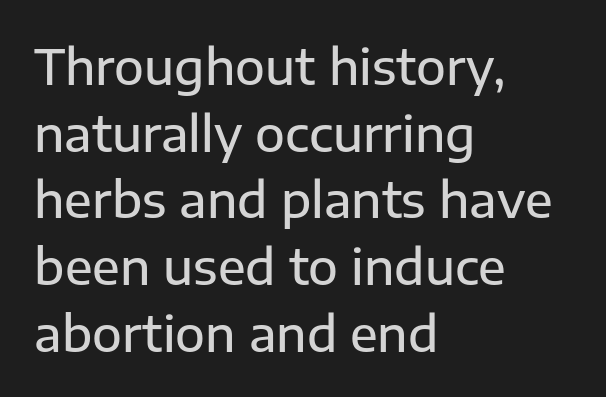
{"serif": "no", "italic": "no", "width": "normal", "stroke_contrast": "low", "x_height": "medium", "monospaced": "no", "underline": "no", "align": "left", "line_spacing": "normal", "line_spacing_ratio": 1.36, "letter_spacing": "normal", "letter_spacing_em": 0.0, "glyph_px": 49}
